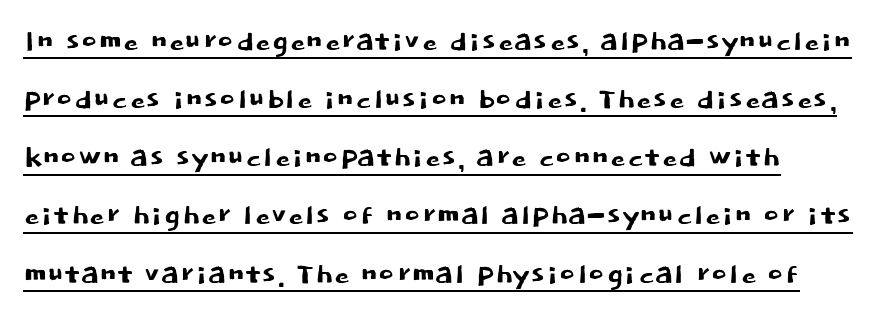
The typeface chosen for these lines omits serifs. The passage shown is typed in a proportional face where columns would drift. Is there much room between lines? A standard amount, neither cramped nor airy. No extra tracking has been applied to these lines.
